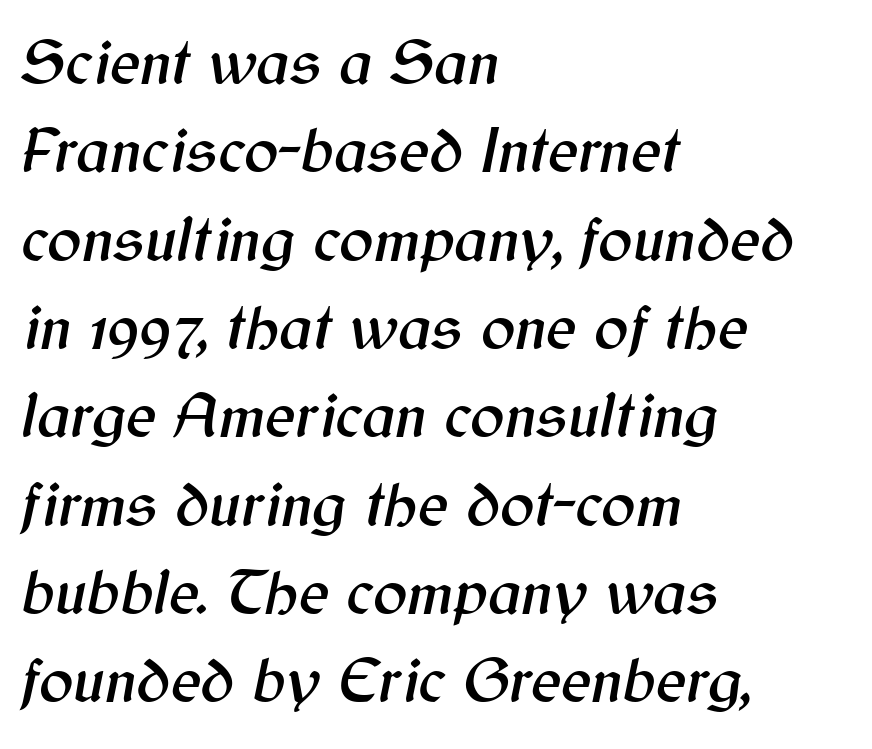
Q: Is the text italic (slanted)? A: Yes, it leans right by about 12 degrees.
Q: Is the text underlined? A: No.
Q: How is the paragraph aligned? A: Left-aligned.
Q: Is the spacing between letters normal or unusually wide? A: Normal.
Q: Is the spacing between lines tight, normal or loose? A: Normal.
Q: Width (condensed, normal, or wide)? A: Normal.
Q: Stroke contrast? A: Medium.
Q: x-height? A: Medium.
Q: Monospaced? A: No.
